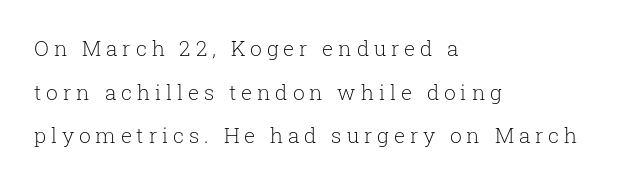
Q: Is the text bold? A: No.
Q: Is the text italic (slanted)? A: No, it is upright.
Q: Is the text underlined? A: No.
Q: How is the paragraph aligned? A: Left-aligned.
Q: Is the spacing between letters normal or unusually wide? A: Unusually wide.
Q: Is the spacing between lines tight, normal or loose? A: Loose.
